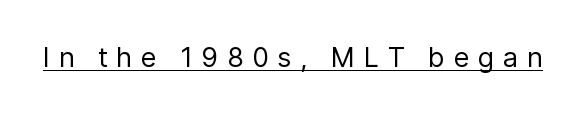
Q: Is the text bold? A: No.
Q: Is the text italic (slanted)? A: No, it is upright.
Q: Is the text underlined? A: Yes.
Q: Is the spacing between letters normal or unusually wide? A: Unusually wide.
